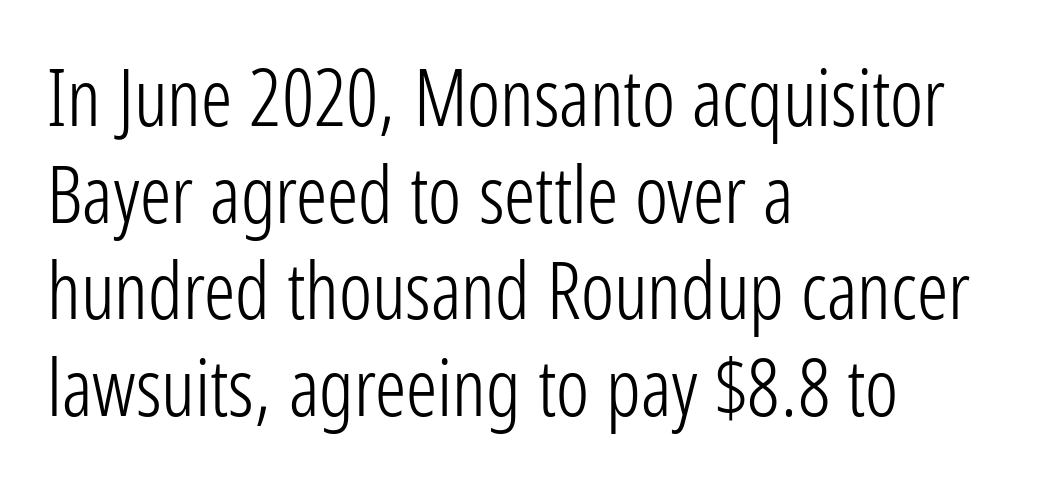
Q: Is the text bold? A: No.
Q: Is the text italic (slanted)? A: No, it is upright.
Q: Is the typeface a serif or a sans-serif typeface? A: Sans-serif.
Q: Is the text underlined? A: No.
Q: How is the paragraph aligned? A: Left-aligned.
Q: Is the spacing between letters normal or unusually wide? A: Normal.
Q: Width (condensed, normal, or wide)? A: Condensed.
Q: Stroke contrast? A: Low.
Q: x-height? A: Medium.
Q: Monospaced? A: No.
